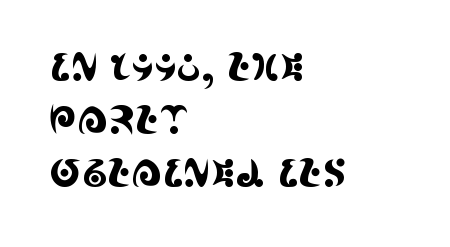
Think of a printed novel: that variable character pitch is what you see here. Observe the ordinary spacing: letters are neighbours, not strangers. Honestly, the row spacing looks completely unremarkable. Clear beneath every line of the passage. Which margin do the lines hug? The left one — the right edge is uneven.
